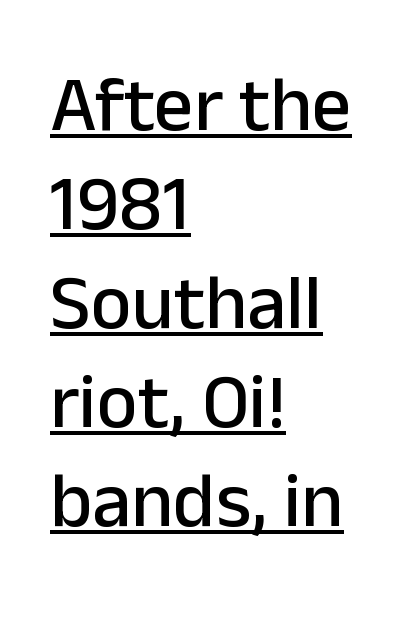
Q: Is the text italic (slanted)? A: No, it is upright.
Q: Is the typeface a serif or a sans-serif typeface? A: Sans-serif.
Q: Is the text underlined? A: Yes.
Q: How is the paragraph aligned? A: Left-aligned.
Q: Is the spacing between letters normal or unusually wide? A: Normal.
Q: Is the spacing between lines tight, normal or loose? A: Normal.
Q: Width (condensed, normal, or wide)? A: Normal.
Q: Stroke contrast? A: Low.
Q: x-height? A: Medium.
Q: Monospaced? A: No.
